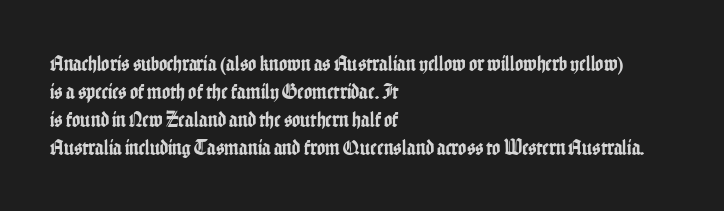
{"italic": "no", "underline": "no", "align": "left", "line_spacing": "normal", "line_spacing_ratio": 1.27, "letter_spacing": "normal", "letter_spacing_em": 0.0, "glyph_px": 22}
